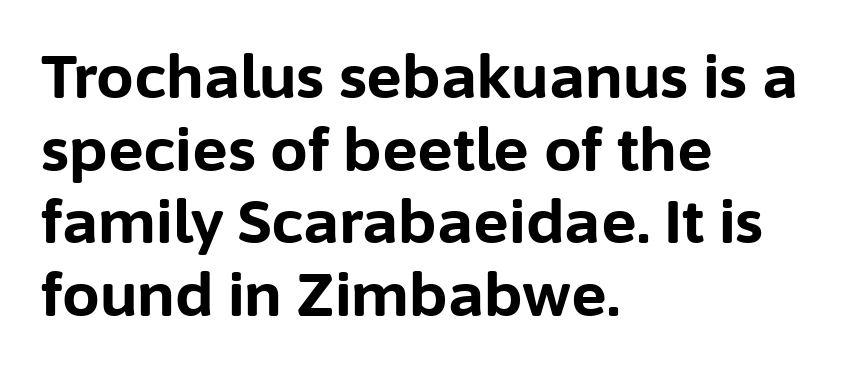
Q: Is the text bold? A: Yes.
Q: Is the text italic (slanted)? A: No, it is upright.
Q: Is the typeface a serif or a sans-serif typeface? A: Sans-serif.
Q: Is the text underlined? A: No.
Q: How is the paragraph aligned? A: Left-aligned.
Q: Is the spacing between letters normal or unusually wide? A: Normal.
Q: Width (condensed, normal, or wide)? A: Normal.
Q: Stroke contrast? A: Low.
Q: x-height? A: Medium.
Q: Monospaced? A: No.
